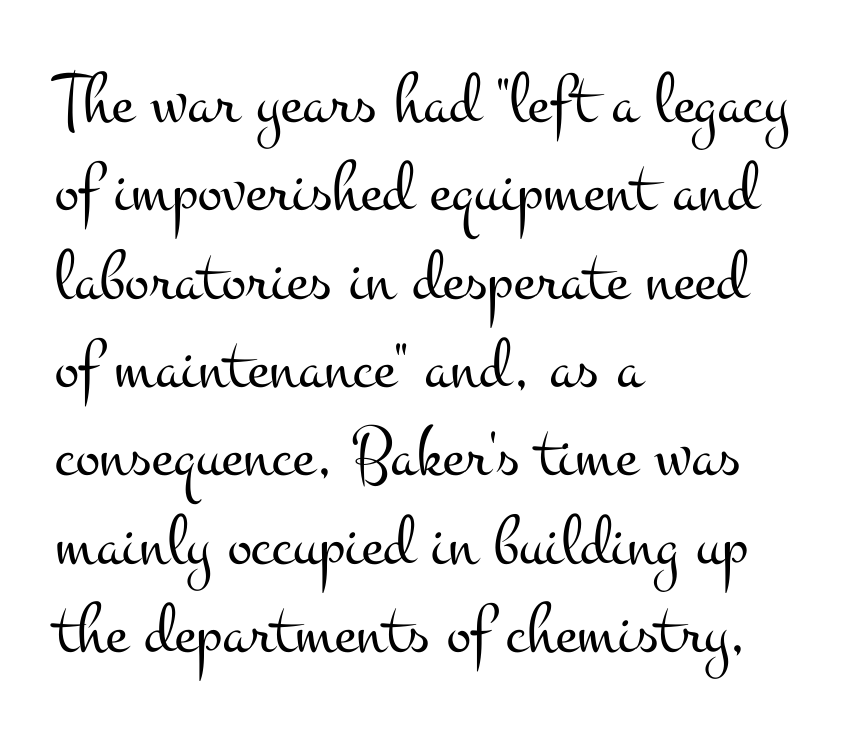
Q: Is the text bold? A: No.
Q: Is the text italic (slanted)? A: Yes.
Q: Is the text underlined? A: No.
Q: How is the paragraph aligned? A: Left-aligned.
Q: Is the spacing between letters normal or unusually wide? A: Normal.
Q: Width (condensed, normal, or wide)? A: Wide.
Q: Stroke contrast? A: Medium.
Q: x-height? A: Small.
Q: Monospaced? A: No.
